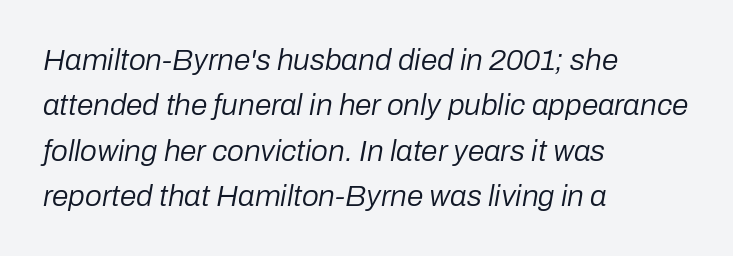
The image shows 30 px regular-weight type, italic (leaning right); set left-aligned, normal line spacing (1.51x), normal letter spacing, not underlined; low stroke contrast and a medium x-height.
